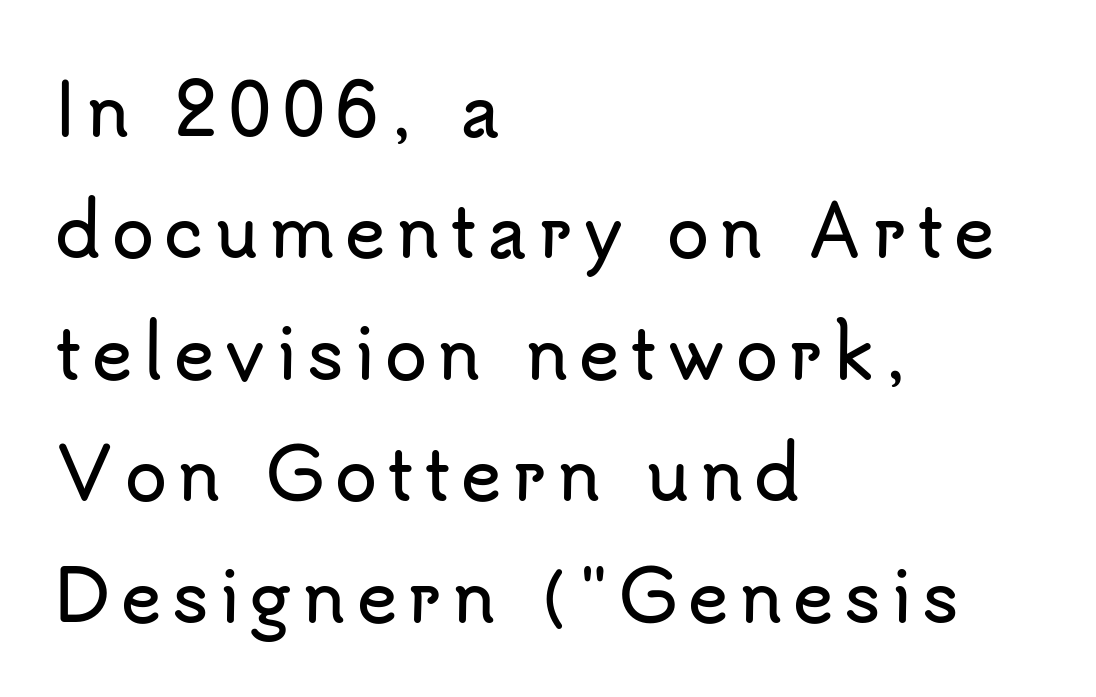
Q: Is the text italic (slanted)? A: No, it is upright.
Q: Is the typeface a serif or a sans-serif typeface? A: Sans-serif.
Q: Is the text underlined? A: No.
Q: How is the paragraph aligned? A: Left-aligned.
Q: Width (condensed, normal, or wide)? A: Normal.
Q: Stroke contrast? A: Low.
Q: x-height? A: Small.
Q: Monospaced? A: No.
